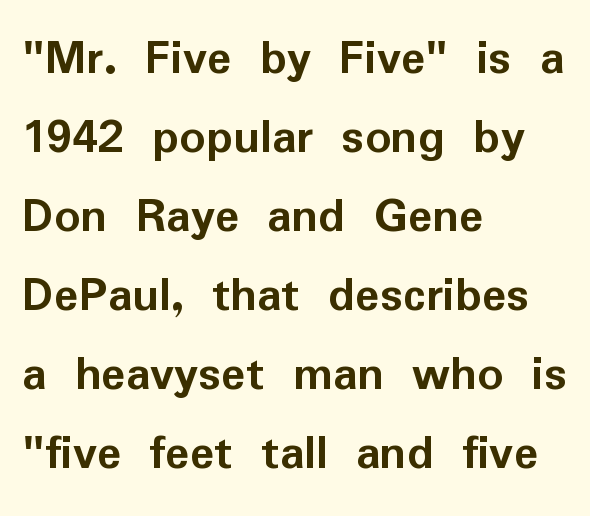
Q: Is the text bold? A: Yes.
Q: Is the text italic (slanted)? A: No, it is upright.
Q: Is the typeface a serif or a sans-serif typeface? A: Sans-serif.
Q: Is the text underlined? A: No.
Q: How is the paragraph aligned? A: Left-aligned.
Q: Is the spacing between letters normal or unusually wide? A: Normal.
Q: Is the spacing between lines tight, normal or loose? A: Normal.
Q: Width (condensed, normal, or wide)? A: Normal.
Q: Stroke contrast? A: Low.
Q: x-height? A: Medium.
Q: Monospaced? A: No.
